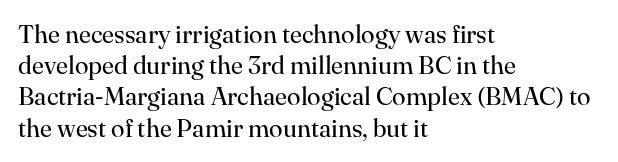
Spacing between characters is what you'd get straight out of the box. Ordinary non-slanted type is in use. The compositor pushed each line to the left boundary. Rows of type keep a routine distance in the vertical direction.
